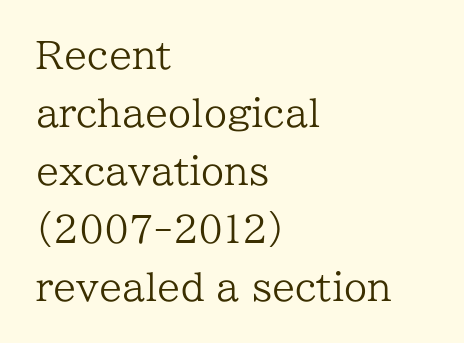
{"serif": "yes", "italic": "no", "bold": "no", "weight": "regular", "width": "normal", "stroke_contrast": "low", "x_height": "medium", "monospaced": "no", "underline": "no", "align": "left", "line_spacing": "normal", "line_spacing_ratio": 1.57, "letter_spacing": "normal", "letter_spacing_em": 0.0, "glyph_px": 37}
